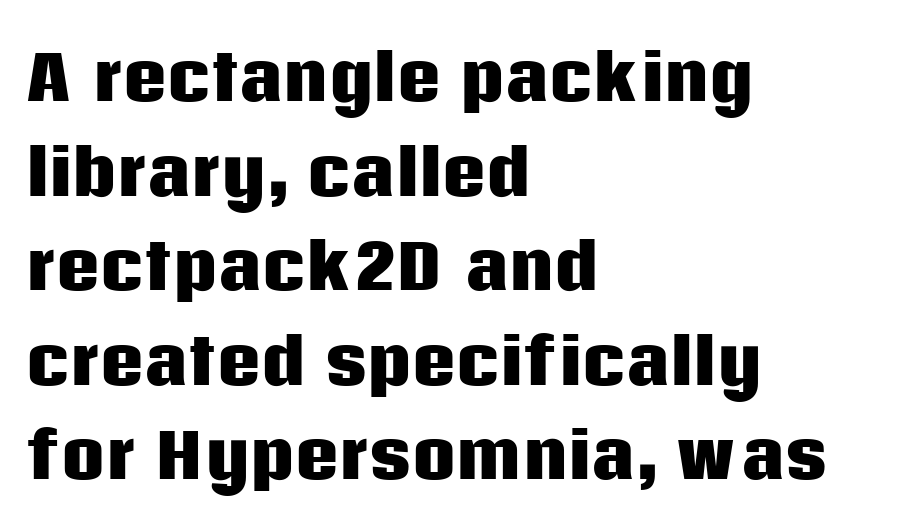
Here the designer chose a conventional face with non-uniform glyph widths. Where is the straight margin? On the left. The zone under the glyphs is completely vacant. This is sans-serif lettering, the kind often seen on screens and signage. Heavy-handed strokes throughout: this text is bold. The vertical gap from one line to the next is medium.
